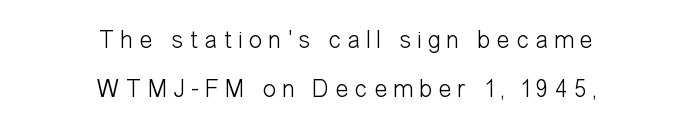
{"italic": "no", "bold": "no", "underline": "no", "align": "center", "line_spacing": "loose", "line_spacing_ratio": 1.98, "letter_spacing": "wide", "letter_spacing_em": 0.25, "glyph_px": 25}
